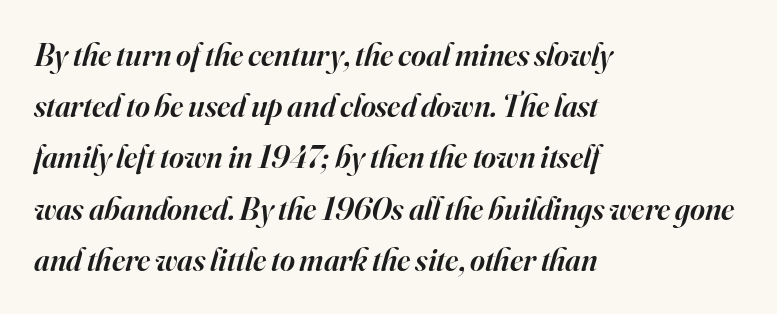
Descenders are the only things crossing below the line. The face used here is proportionally spaced, like ordinary book or web type. Reading down the block, your eye returns to a fixed left position each line. One glance says typical: line gaps are just what's usual. The face used here is seriffed, in the tradition of book romans.
